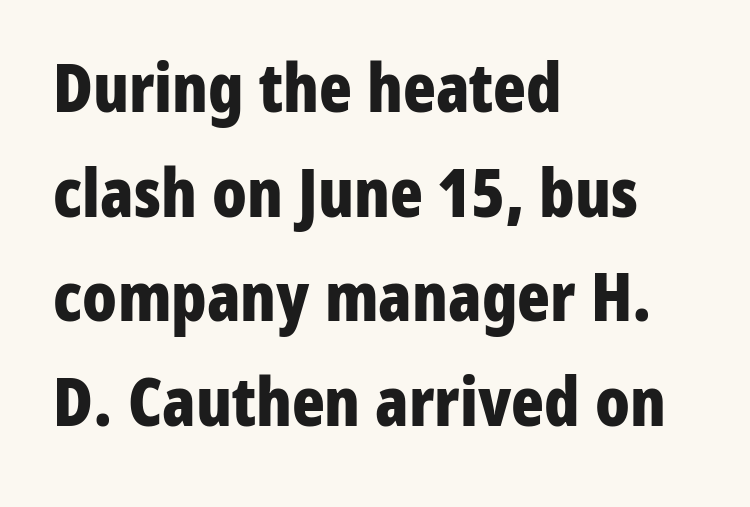
The image shows 68 px bold, condensed sans-serif type, upright; set left-aligned, normal line spacing (1.54x), normal letter spacing, not underlined; low stroke contrast and a medium x-height.
